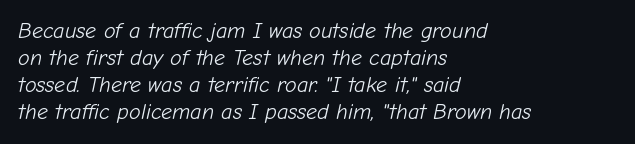
Q: Is the text bold? A: No.
Q: Is the text italic (slanted)? A: Yes, it leans right by about 12 degrees.
Q: Is the text underlined? A: No.
Q: How is the paragraph aligned? A: Left-aligned.
Q: Is the spacing between letters normal or unusually wide? A: Normal.
